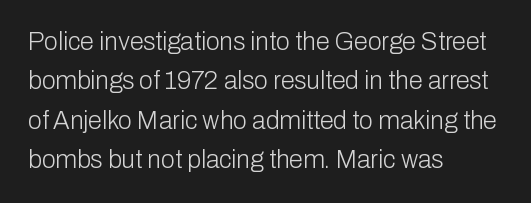
This block has exactly the height ordinary leading produces. Heft: none added — not bold. The face used here is rendered with its standard letterfit. Horizontally, the lines are justified to the leading edge only.
